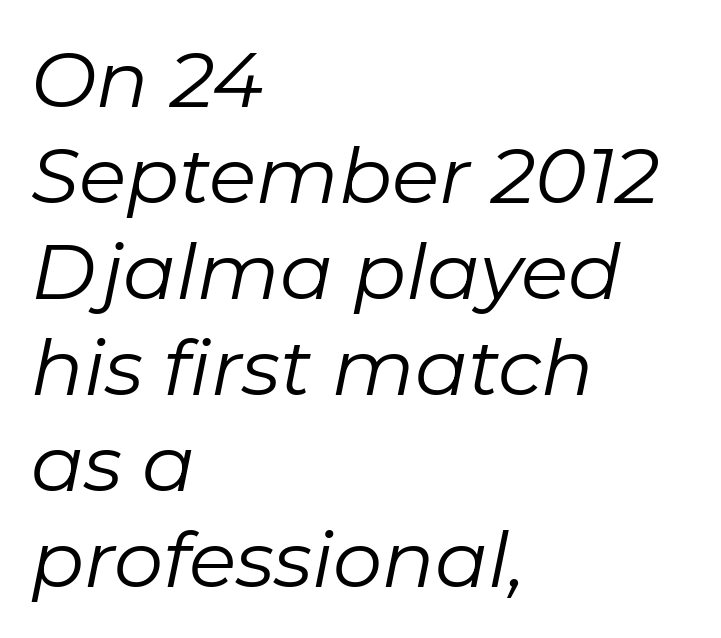
{"italic": "yes", "lean": "right", "slant_degrees": 11, "bold": "no", "weight": "regular", "width": "normal", "stroke_contrast": "low", "x_height": "medium", "monospaced": "no", "underline": "no", "align": "left", "line_spacing_ratio": 1.23, "letter_spacing": "normal", "letter_spacing_em": 0.0, "glyph_px": 78}
